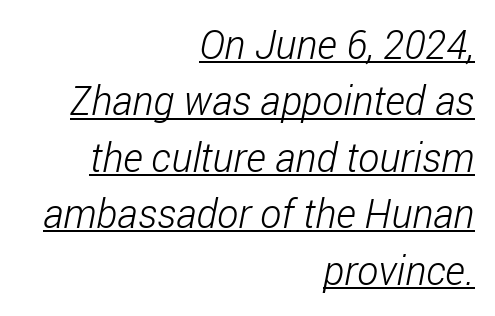
{"serif": "no", "bold": "no", "weight": "light", "width": "condensed", "stroke_contrast": "low", "x_height": "medium", "monospaced": "no", "underline": "yes", "align": "right", "line_spacing": "normal", "line_spacing_ratio": 1.41, "letter_spacing": "normal", "letter_spacing_em": 0.0, "glyph_px": 40}
